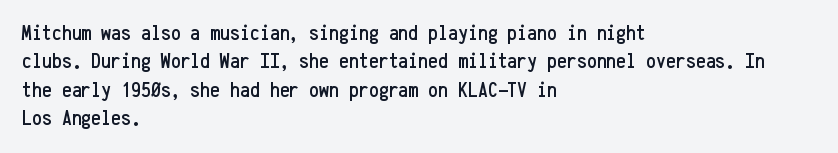
Q: Is the text italic (slanted)? A: No, it is upright.
Q: Is the text underlined? A: No.
Q: How is the paragraph aligned? A: Left-aligned.
Q: Is the spacing between letters normal or unusually wide? A: Normal.
Q: Is the spacing between lines tight, normal or loose? A: Normal.
